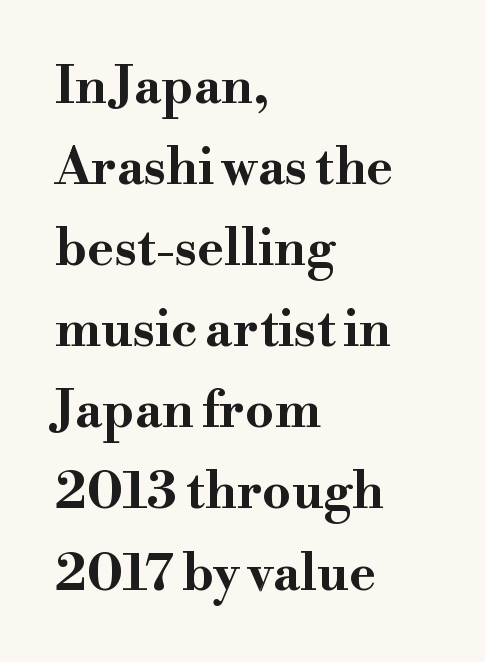
The image shows 51 px bold, wide serif type, upright; set left-aligned, normal line spacing (1.59x), normal letter spacing, not underlined; high stroke contrast and a small x-height.
